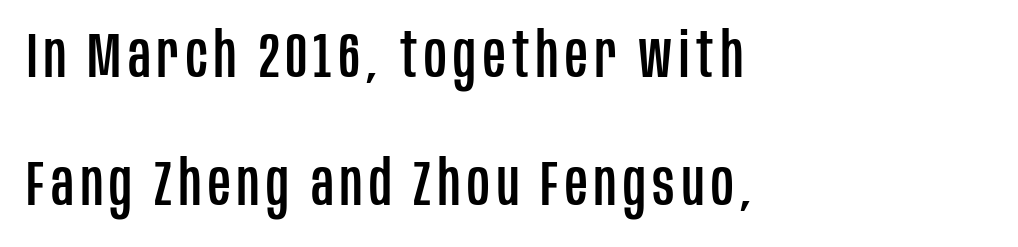
Posture: upright roman. The rendering anchors every line to the left-hand side. This block would shrink considerably if given ordinary leading; it's expanded now. You could not count columns in this text — the font is proportionally spaced. The passage shown is typeset with a sans-serif family. A bare baseline throughout the passage.
